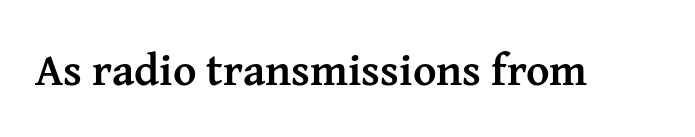
{"serif": "yes", "italic": "no", "bold": "yes", "weight": "semibold", "width": "normal", "stroke_contrast": "medium", "x_height": "medium", "monospaced": "no", "underline": "no", "letter_spacing": "normal", "letter_spacing_em": 0.0, "glyph_px": 45}
